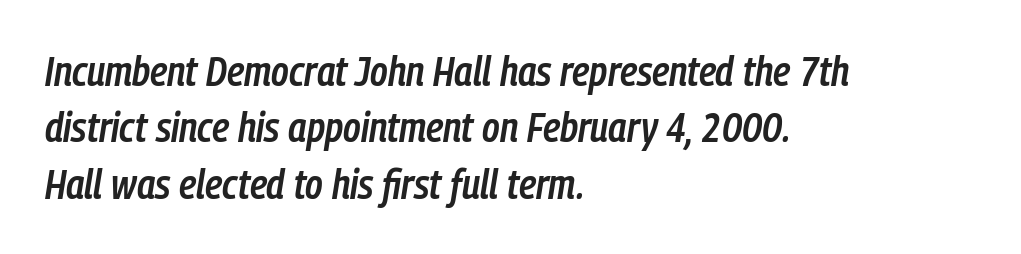
{"italic": "yes", "lean": "right", "slant_degrees": 9, "bold": "semi", "weight": "semibold", "width": "condensed", "stroke_contrast": "low", "x_height": "medium", "monospaced": "no", "underline": "no", "align": "left", "line_spacing": "normal", "line_spacing_ratio": 1.34, "letter_spacing": "normal", "letter_spacing_em": 0.0, "glyph_px": 42}
